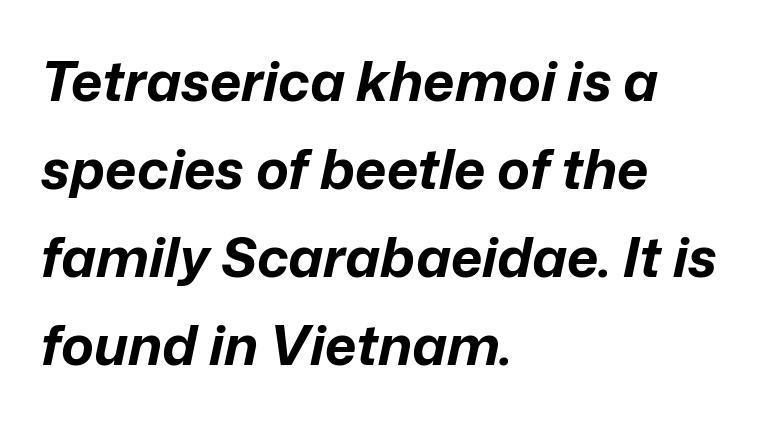
The image shows 55 px bold type, italic (leaning right); set left-aligned, normal line spacing (1.6x), normal letter spacing, not underlined; low stroke contrast and a medium x-height.
